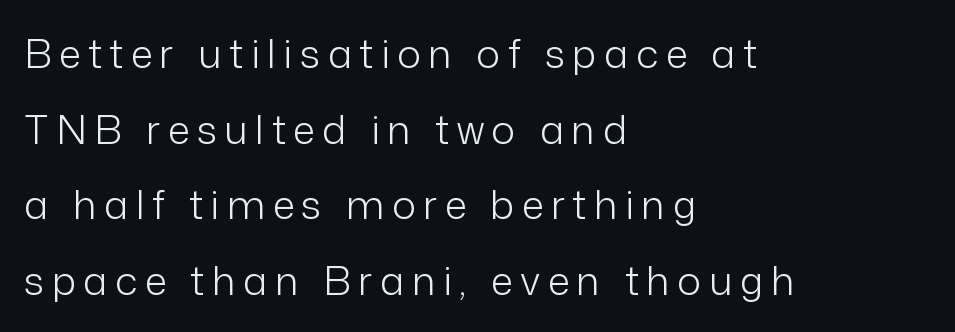
Q: Is the text bold? A: No.
Q: Is the text italic (slanted)? A: No, it is upright.
Q: Is the typeface a serif or a sans-serif typeface? A: Sans-serif.
Q: Is the text underlined? A: No.
Q: How is the paragraph aligned? A: Left-aligned.
Q: Width (condensed, normal, or wide)? A: Normal.
Q: Stroke contrast? A: Low.
Q: x-height? A: Medium.
Q: Monospaced? A: No.
